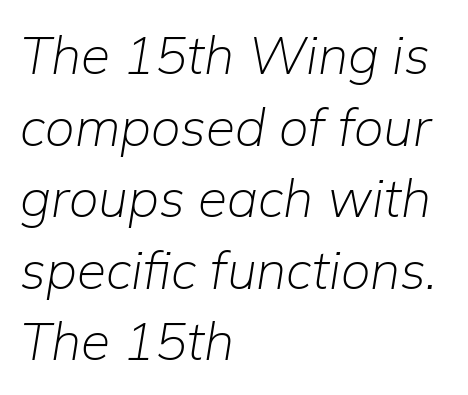
The image shows 53 px light type, italic (leaning right); set left-aligned, normal line spacing (1.35x), normal letter spacing, not underlined; low stroke contrast and a medium x-height.
